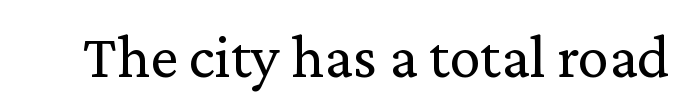
The image shows 62 px regular-weight serif type, upright; set normal letter spacing, not underlined; low stroke contrast and a medium x-height.
